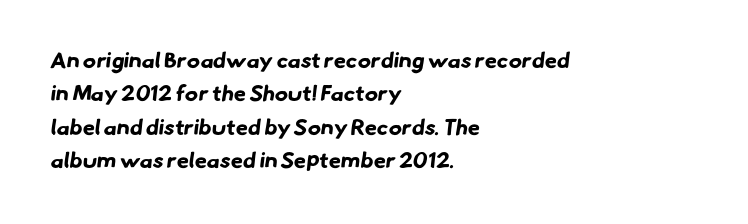
Q: Is the text bold? A: Yes.
Q: Is the text underlined? A: No.
Q: How is the paragraph aligned? A: Left-aligned.
Q: Is the spacing between letters normal or unusually wide? A: Normal.
Q: Is the spacing between lines tight, normal or loose? A: Normal.
